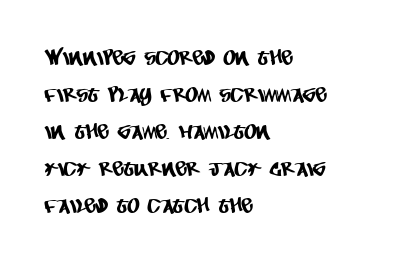
{"underline": "no", "align": "left", "line_spacing_ratio": 1.76, "letter_spacing": "normal", "letter_spacing_em": 0.0, "glyph_px": 21}
